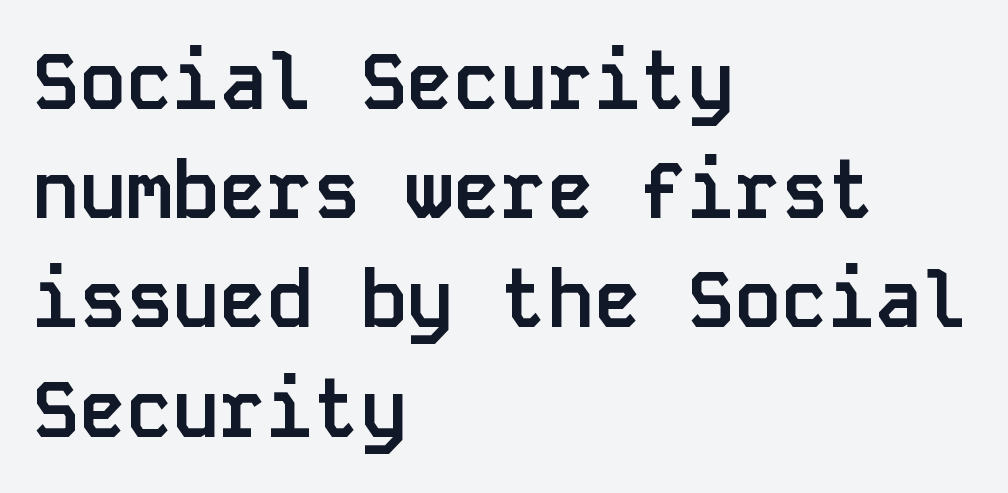
{"serif": "no", "italic": "no", "bold": "yes", "weight": "semibold", "width": "normal", "stroke_contrast": "low", "x_height": "large", "monospaced": "yes", "underline": "no", "align": "left", "line_spacing": "normal", "line_spacing_ratio": 1.4, "letter_spacing": "normal", "letter_spacing_em": 0.0, "glyph_px": 78}
